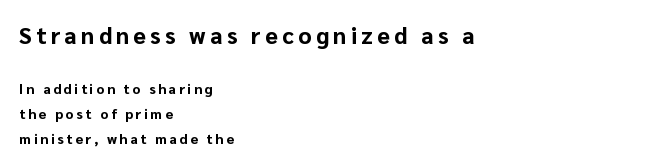
The image shows 23 px bold type, upright; set left-aligned, line spacing 1.79x, not underlined; the first (top) block is 1.64x larger.
